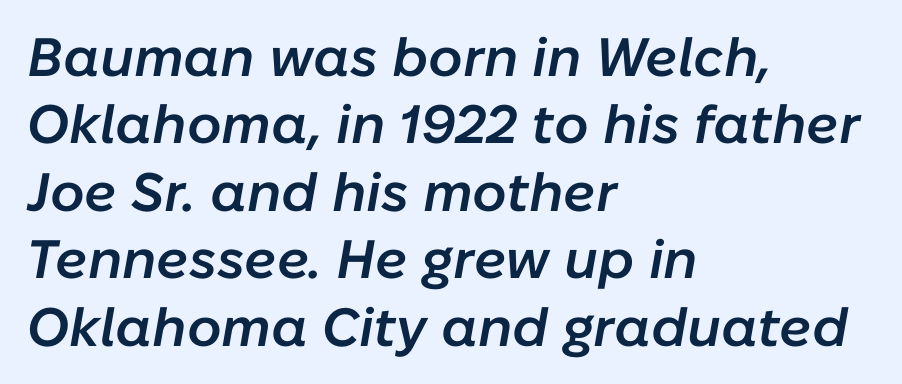
{"italic": "yes", "lean": "right", "slant_degrees": 10, "bold": "semi", "weight": "semibold", "width": "normal", "stroke_contrast": "low", "x_height": "medium", "monospaced": "no", "underline": "no", "align": "left", "line_spacing": "normal", "line_spacing_ratio": 1.25, "letter_spacing": "normal", "letter_spacing_em": 0.0, "glyph_px": 54}
